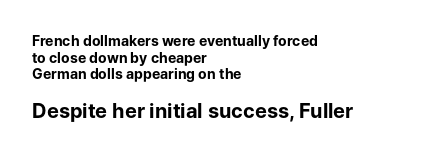
{"italic": "no", "bold": "yes", "underline": "no", "align": "left", "line_spacing_ratio": 1.19, "letter_spacing": "normal", "letter_spacing_em": 0.0, "larger_block": "second", "size_ratio": 1.43, "glyph_px": 20}
